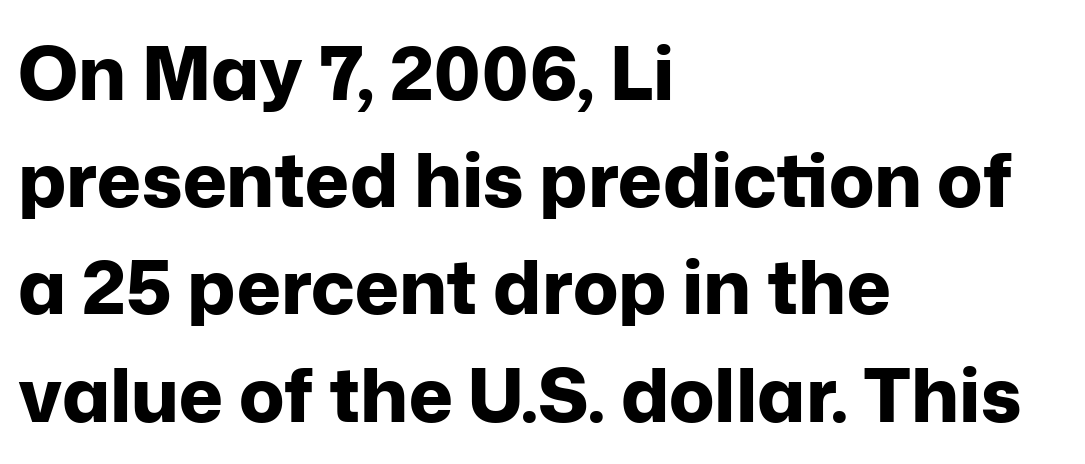
{"serif": "no", "italic": "no", "bold": "yes", "weight": "bold", "width": "normal", "stroke_contrast": "low", "x_height": "medium", "monospaced": "no", "underline": "no", "align": "left", "line_spacing": "normal", "line_spacing_ratio": 1.43, "letter_spacing": "normal", "letter_spacing_em": 0.0, "glyph_px": 75}
